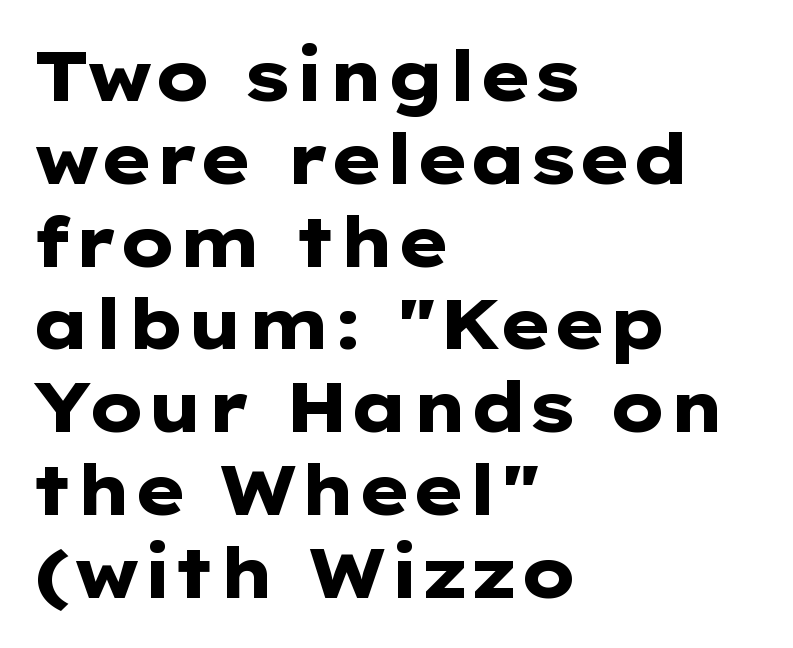
Q: Is the text bold? A: Yes.
Q: Is the text italic (slanted)? A: No, it is upright.
Q: Is the typeface a serif or a sans-serif typeface? A: Sans-serif.
Q: Is the text underlined? A: No.
Q: How is the paragraph aligned? A: Left-aligned.
Q: Is the spacing between letters normal or unusually wide? A: Normal.
Q: Width (condensed, normal, or wide)? A: Wide.
Q: Stroke contrast? A: Low.
Q: x-height? A: Medium.
Q: Monospaced? A: No.
